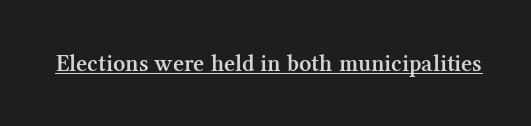
Designer's note — italics off, roman on. The horizontal fit of the characters is conventional and even. Is there an underline? Yes — a line sits under the letters. The characters look somewhat weighty, a semibold short of true bold.
